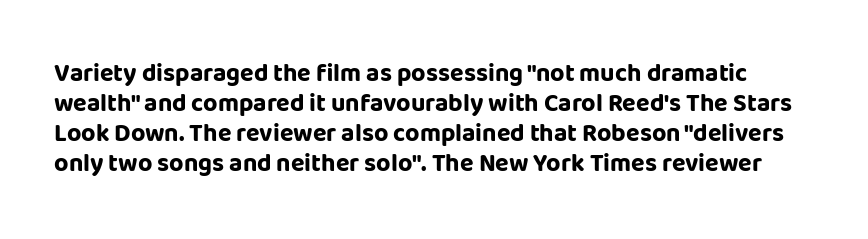
The axis of the letterforms is exactly vertical. Heavy-handed strokes throughout: this text is bold. Observe the ordinary spacing: letters are neighbours, not strangers. Unmarked baselines from the first word to the last.
